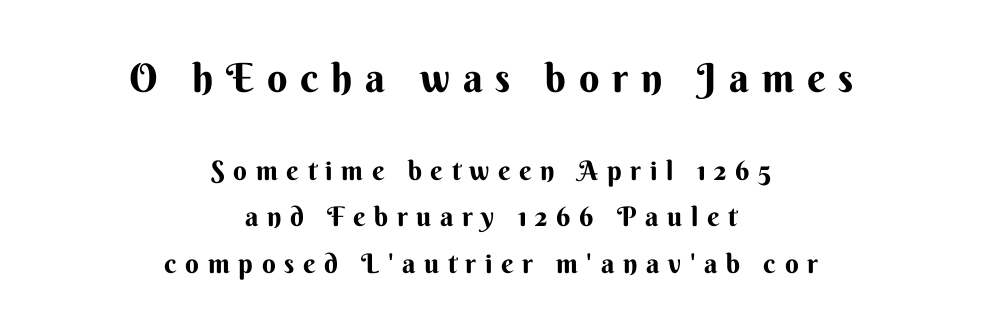
Q: Is the text italic (slanted)? A: No, it is upright.
Q: Is the typeface a serif or a sans-serif typeface? A: Sans-serif.
Q: Is the text underlined? A: No.
Q: How is the paragraph aligned? A: Centered.
Q: Is the spacing between letters normal or unusually wide? A: Unusually wide.
Q: Which block of text is set in a larger size, the first (top) or the second (bottom)? A: The first (top) one.
Q: Width (condensed, normal, or wide)? A: Normal.
Q: Stroke contrast? A: Medium.
Q: x-height? A: Small.
Q: Monospaced? A: No.
